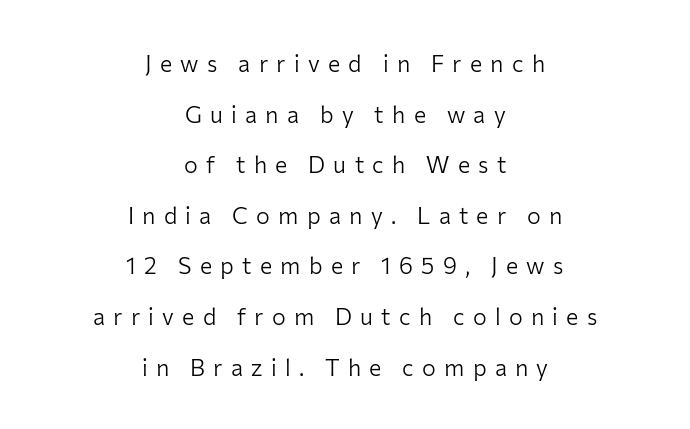
{"italic": "no", "bold": "no", "underline": "no", "align": "center", "line_spacing": "loose", "line_spacing_ratio": 2.2, "letter_spacing": "wide", "letter_spacing_em": 0.36, "glyph_px": 23}
